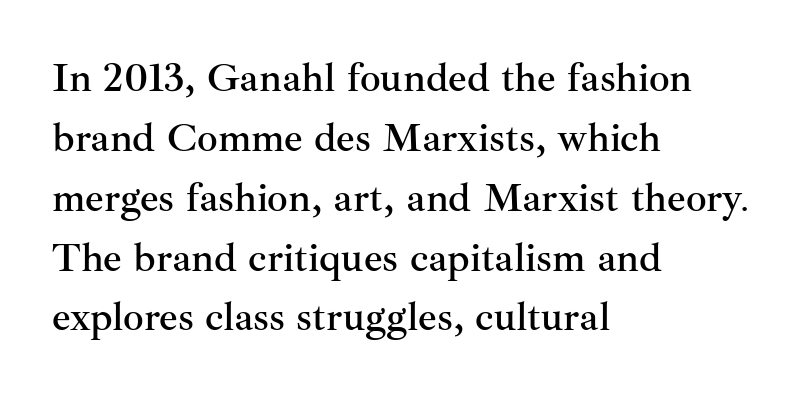
The image shows 41 px serif type, upright; set left-aligned, normal line spacing (1.46x), normal letter spacing, not underlined; medium stroke contrast and a small x-height.
